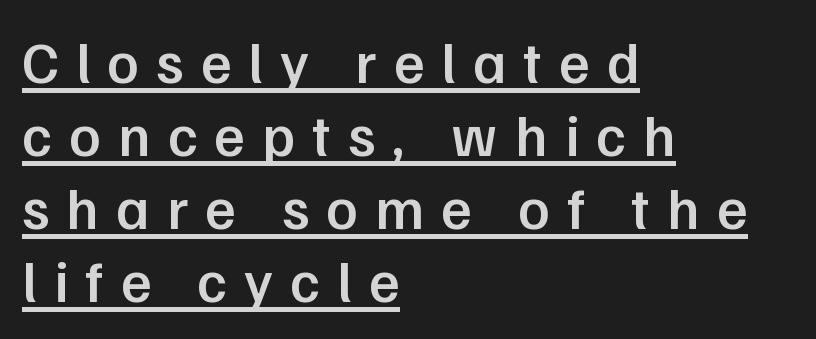
{"serif": "no", "italic": "no", "bold": "semi", "weight": "semibold", "width": "normal", "stroke_contrast": "low", "x_height": "medium", "monospaced": "no", "underline": "yes", "align": "left", "line_spacing_ratio": 1.24, "letter_spacing": "wide", "letter_spacing_em": 0.29, "glyph_px": 59}
